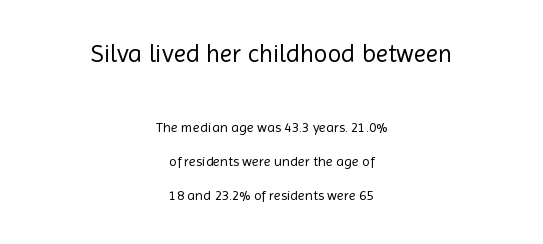
{"italic": "no", "bold": "no", "underline": "no", "align": "center", "line_spacing": "loose", "line_spacing_ratio": 2.42, "letter_spacing": "normal", "letter_spacing_em": 0.0, "larger_block": "first", "size_ratio": 1.79, "glyph_px": 25}
